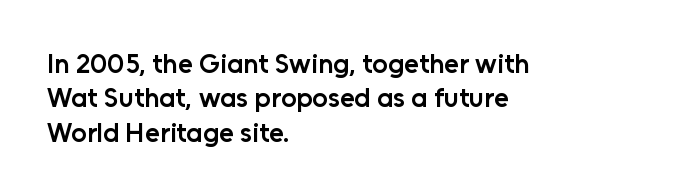
Left-aligned paragraph, ragged on the right. Nope, not italic — everything's standing straight. Strokes here are thickened, but only to semibold level. The leading is moderate, giving the passage an even texture.
